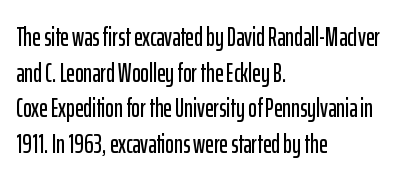
Q: Is the text italic (slanted)? A: No, it is upright.
Q: Is the text underlined? A: No.
Q: How is the paragraph aligned? A: Left-aligned.
Q: Is the spacing between letters normal or unusually wide? A: Normal.
Q: Is the spacing between lines tight, normal or loose? A: Normal.
